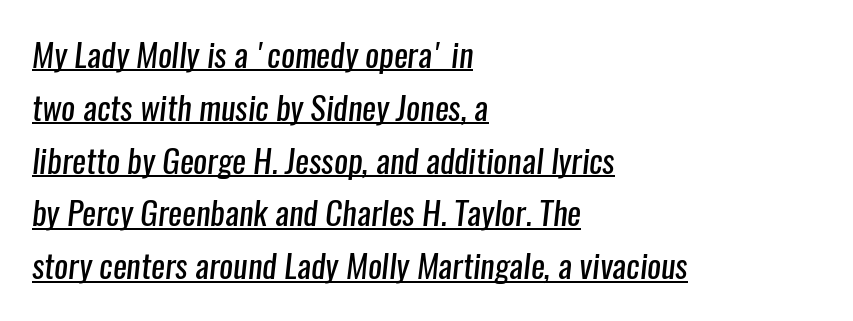
The image shows 33 px regular-weight, condensed sans-serif type; set left-aligned, normal line spacing (1.6x), normal letter spacing, underlined; low stroke contrast and a medium x-height.
